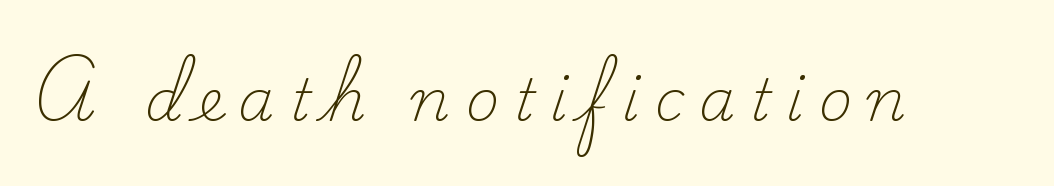
{"serif": "yes", "bold": "no", "weight": "light", "width": "normal", "stroke_contrast": "low", "x_height": "small", "monospaced": "no", "underline": "no", "letter_spacing": "wide", "letter_spacing_em": 0.25, "glyph_px": 58}
